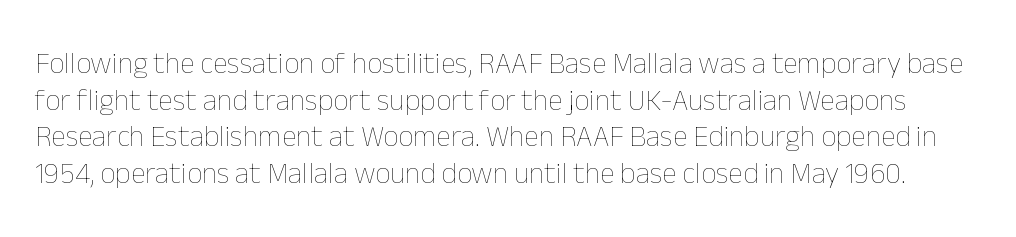
Q: Is the text bold? A: No.
Q: Is the text italic (slanted)? A: No, it is upright.
Q: Is the text underlined? A: No.
Q: Is the spacing between letters normal or unusually wide? A: Normal.
Q: Width (condensed, normal, or wide)? A: Normal.
Q: Stroke contrast? A: Low.
Q: x-height? A: Medium.
Q: Monospaced? A: No.
